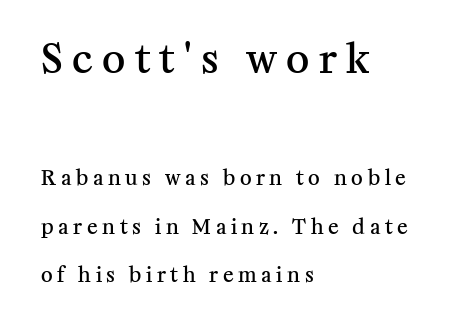
Q: Is the text bold? A: Semi-bold.
Q: Is the text italic (slanted)? A: No, it is upright.
Q: Is the typeface a serif or a sans-serif typeface? A: Serif.
Q: Is the text underlined? A: No.
Q: How is the paragraph aligned? A: Left-aligned.
Q: Is the spacing between letters normal or unusually wide? A: Unusually wide.
Q: Is the spacing between lines tight, normal or loose? A: Loose.
Q: Which block of text is set in a larger size, the first (top) or the second (bottom)? A: The first (top) one.
Q: Width (condensed, normal, or wide)? A: Normal.
Q: Stroke contrast? A: Medium.
Q: x-height? A: Medium.
Q: Monospaced? A: No.
